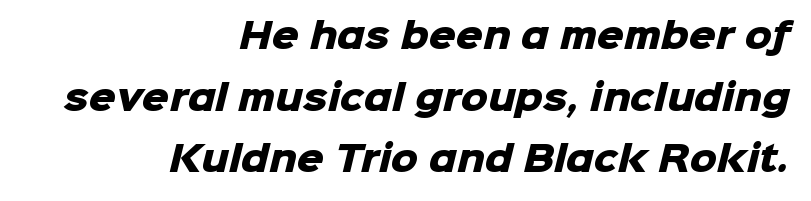
{"serif": "no", "bold": "yes", "weight": "heavy", "width": "normal", "stroke_contrast": "low", "x_height": "medium", "monospaced": "no", "underline": "no", "align": "right", "line_spacing_ratio": 1.81, "letter_spacing": "normal", "letter_spacing_em": 0.0, "glyph_px": 34}
